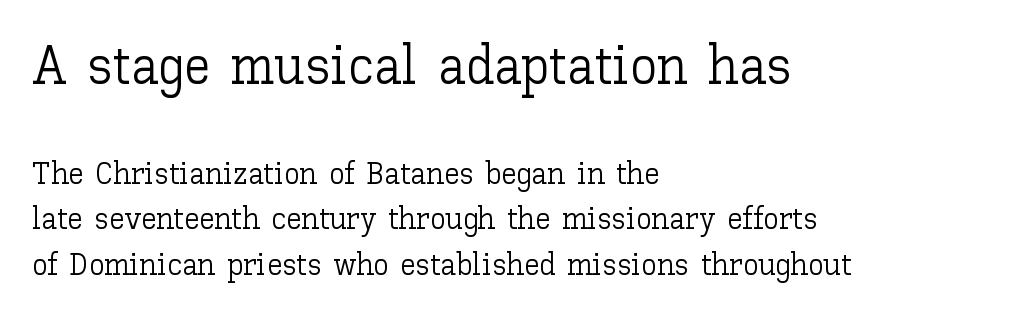
Short and long lines alike share a common starting point at left. Each word holds together tightly as a unit, with standard inter-letter gaps. On a weight scale, this lands at 450 or below. These lines were composed using upright roman letters.
